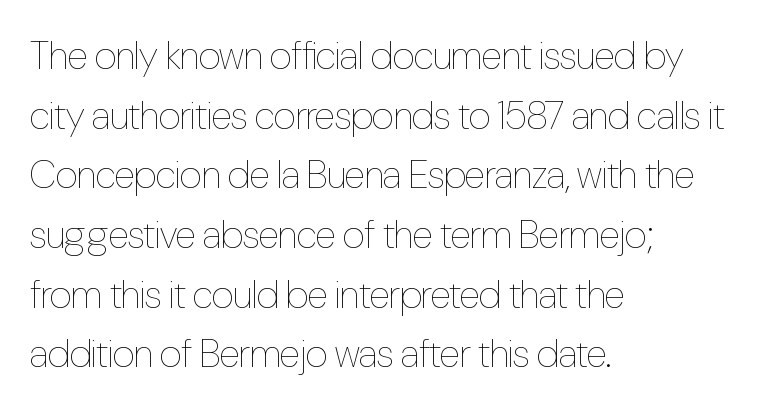
Q: Is the text bold? A: No.
Q: Is the text italic (slanted)? A: No, it is upright.
Q: Is the text underlined? A: No.
Q: How is the paragraph aligned? A: Left-aligned.
Q: Is the spacing between letters normal or unusually wide? A: Normal.
Q: Is the spacing between lines tight, normal or loose? A: Normal.
Q: Width (condensed, normal, or wide)? A: Condensed.
Q: Stroke contrast? A: Low.
Q: x-height? A: Medium.
Q: Monospaced? A: No.
